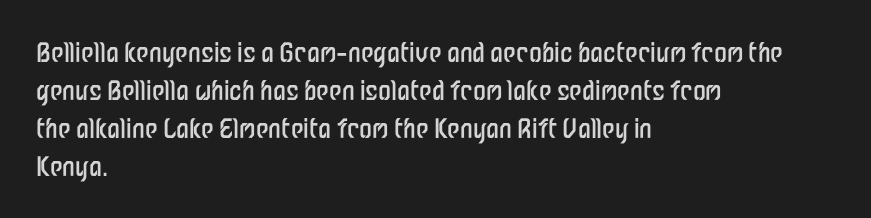
Q: Is the text bold? A: No.
Q: Is the text italic (slanted)? A: No, it is upright.
Q: Is the text underlined? A: No.
Q: How is the paragraph aligned? A: Left-aligned.
Q: Is the spacing between letters normal or unusually wide? A: Normal.
Q: Is the spacing between lines tight, normal or loose? A: Normal.
